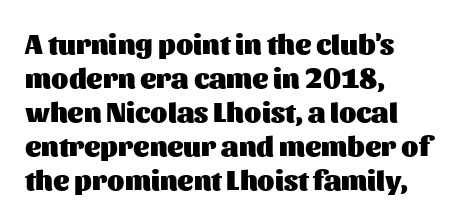
Q: Is the text bold? A: Yes.
Q: Is the text italic (slanted)? A: No, it is upright.
Q: Is the typeface a serif or a sans-serif typeface? A: Sans-serif.
Q: Is the text underlined? A: No.
Q: How is the paragraph aligned? A: Left-aligned.
Q: Is the spacing between letters normal or unusually wide? A: Normal.
Q: Width (condensed, normal, or wide)? A: Normal.
Q: Stroke contrast? A: Medium.
Q: x-height? A: Medium.
Q: Monospaced? A: No.
